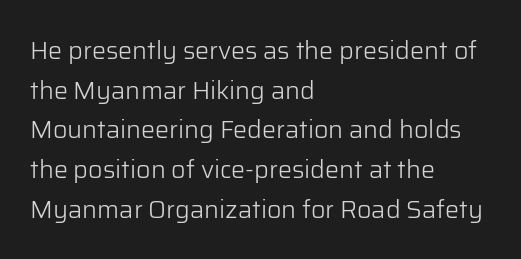
{"italic": "no", "bold": "no", "underline": "no", "align": "left", "line_spacing": "normal", "line_spacing_ratio": 1.59, "letter_spacing": "normal", "letter_spacing_em": 0.0, "glyph_px": 25}
